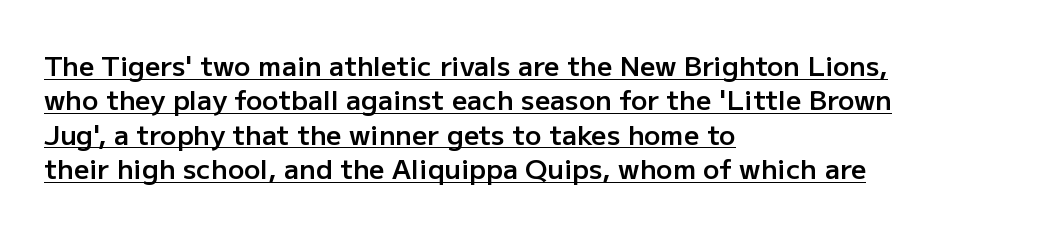
{"italic": "no", "bold": "semi", "underline": "yes", "align": "left", "line_spacing": "normal", "line_spacing_ratio": 1.27, "letter_spacing": "normal", "letter_spacing_em": 0.0, "glyph_px": 27}
